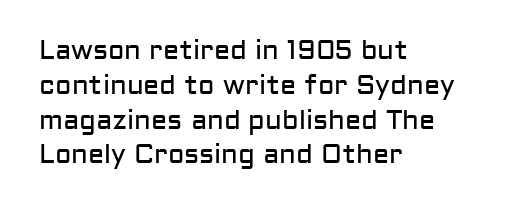
Q: Is the text bold? A: No.
Q: Is the text italic (slanted)? A: No, it is upright.
Q: Is the text underlined? A: No.
Q: How is the paragraph aligned? A: Left-aligned.
Q: Is the spacing between letters normal or unusually wide? A: Normal.
Q: Is the spacing between lines tight, normal or loose? A: Normal.
